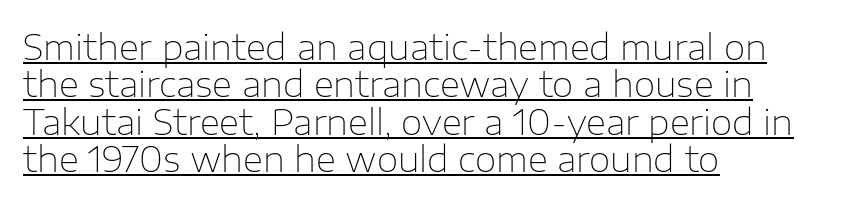
Looks like regular typesetting: each glyph gets only the width it needs. It's the straight-up-and-down kind of type. The passage shown is typeset with a sans-serif family. Reading down the block, your eye returns to a fixed left position each line. Counters stay open thanks to moderate or lighter strokes.
